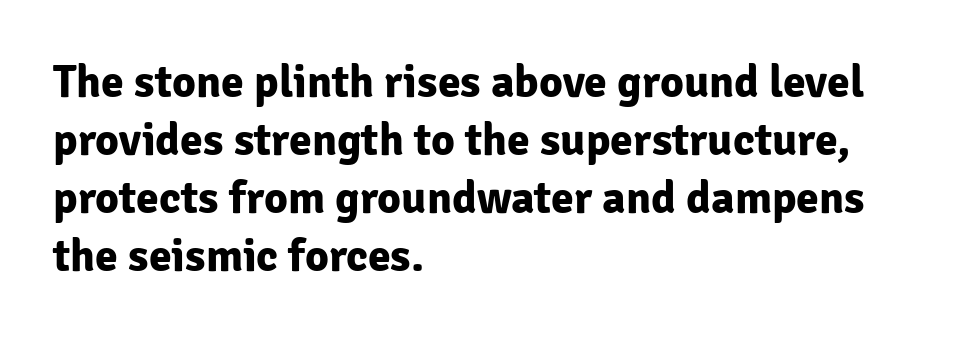
These lines carry a lot of weight — the face is fully bold. Between one letter and the next there's only the usual sliver of space. You could not count columns in this text — the font is proportionally spaced. Which margin do the lines hug? The left one — the right edge is uneven. These lines were composed using upright roman letters.
